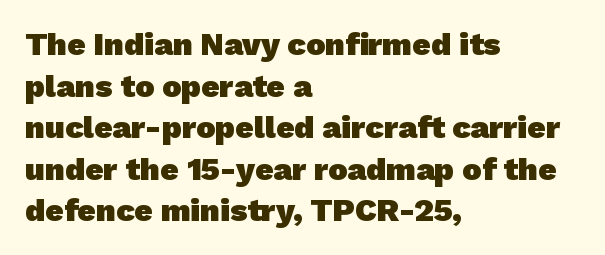
{"serif": "no", "bold": "yes", "weight": "heavy", "width": "normal", "stroke_contrast": "low", "x_height": "medium", "monospaced": "no", "underline": "no", "align": "left", "line_spacing": "normal", "line_spacing_ratio": 1.3, "letter_spacing": "normal", "letter_spacing_em": 0.0, "glyph_px": 32}
